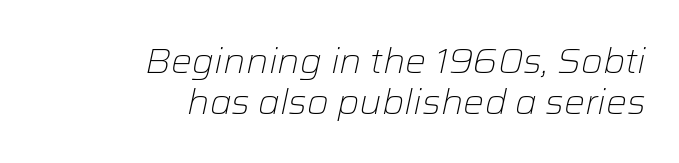
{"italic": "yes", "lean": "right", "slant_degrees": 12, "bold": "no", "weight": "light", "width": "normal", "stroke_contrast": "low", "x_height": "medium", "monospaced": "no", "underline": "no", "align": "right", "line_spacing_ratio": 1.16, "letter_spacing": "normal", "letter_spacing_em": 0.0, "glyph_px": 35}
